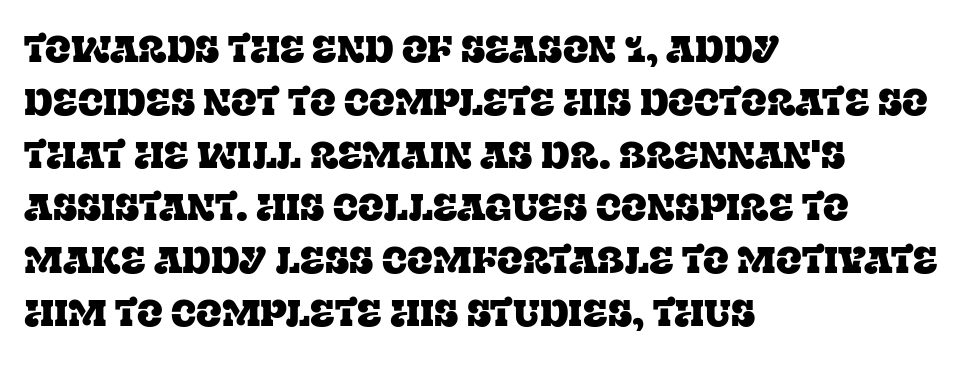
The image shows 38 px serif type, upright; set left-aligned, normal line spacing (1.39x), normal letter spacing, not underlined; low stroke contrast and a large x-height.
